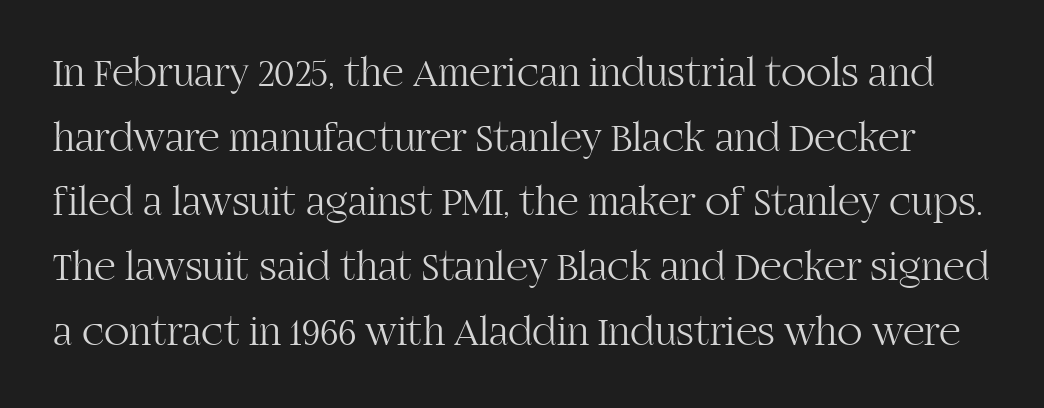
{"serif": "yes", "italic": "no", "bold": "no", "weight": "light", "width": "normal", "stroke_contrast": "high", "x_height": "large", "monospaced": "no", "underline": "no", "line_spacing": "normal", "line_spacing_ratio": 1.54, "letter_spacing": "normal", "letter_spacing_em": 0.0, "glyph_px": 42}
